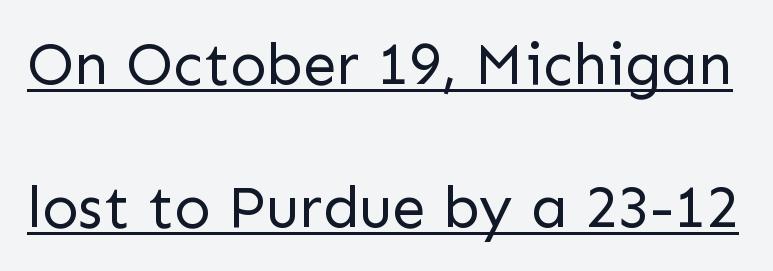
Q: Is the text bold? A: No.
Q: Is the text italic (slanted)? A: No, it is upright.
Q: Is the typeface a serif or a sans-serif typeface? A: Sans-serif.
Q: Is the text underlined? A: Yes.
Q: Is the spacing between letters normal or unusually wide? A: Normal.
Q: Is the spacing between lines tight, normal or loose? A: Loose.
Q: Width (condensed, normal, or wide)? A: Normal.
Q: Stroke contrast? A: Low.
Q: x-height? A: Medium.
Q: Monospaced? A: No.
